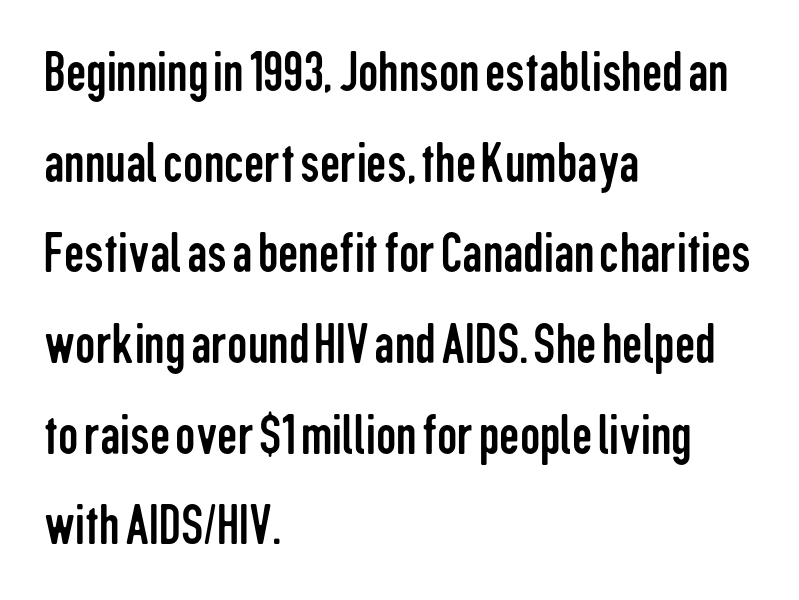
Q: Is the text bold? A: No.
Q: Is the text italic (slanted)? A: No, it is upright.
Q: Is the typeface a serif or a sans-serif typeface? A: Sans-serif.
Q: Is the text underlined? A: No.
Q: How is the paragraph aligned? A: Left-aligned.
Q: Is the spacing between letters normal or unusually wide? A: Normal.
Q: Is the spacing between lines tight, normal or loose? A: Normal.
Q: Width (condensed, normal, or wide)? A: Condensed.
Q: Stroke contrast? A: Low.
Q: x-height? A: Medium.
Q: Monospaced? A: No.
